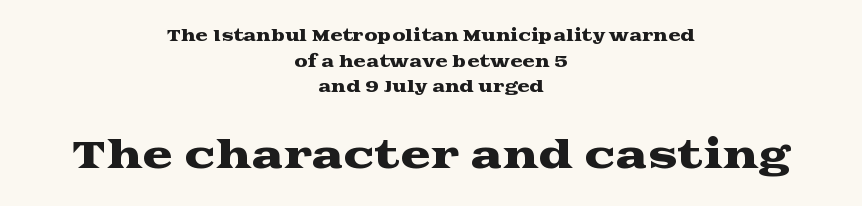
Unmarked baselines from the first word to the last. These lines are centered, leaving both edges ragged. Varying glyph widths throughout — classic text-font behaviour. Every stem runs plumb, perpendicular to the baseline. The gaps between neighbouring characters are ordinary and unremarkable.
